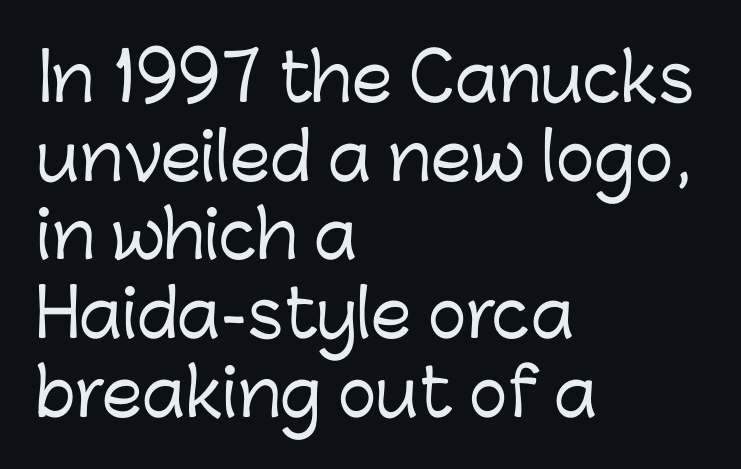
{"serif": "no", "italic": "no", "width": "normal", "stroke_contrast": "low", "x_height": "medium", "monospaced": "no", "underline": "no", "align": "left", "line_spacing_ratio": 1.21, "letter_spacing": "normal", "letter_spacing_em": 0.0, "glyph_px": 65}
